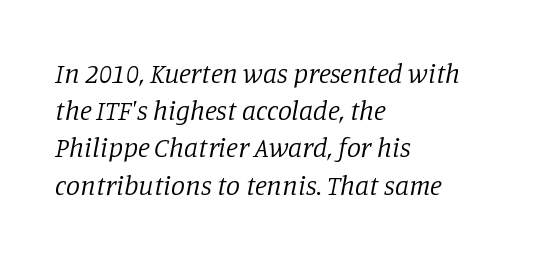
Horizontal bands of white between lines are of average thickness. The space beneath each line is pristine and unruled. Designer's note — italics engaged. This rendering uses left alignment, leaving the right contour irregular.
